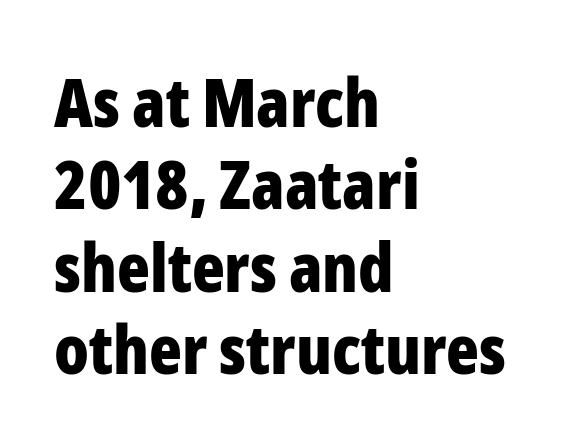
{"serif": "no", "italic": "no", "bold": "yes", "weight": "bold", "width": "condensed", "stroke_contrast": "low", "x_height": "medium", "monospaced": "no", "underline": "no", "align": "left", "line_spacing_ratio": 1.21, "letter_spacing": "normal", "letter_spacing_em": 0.0, "glyph_px": 68}
